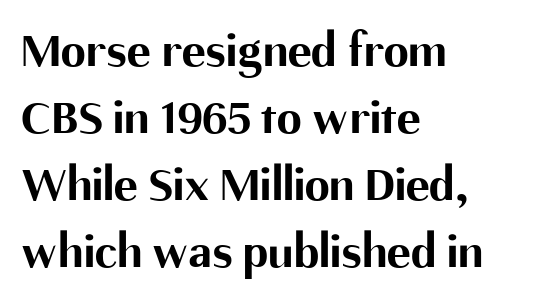
The image shows 50 px bold sans-serif type, upright; set left-aligned, normal line spacing (1.34x), normal letter spacing, not underlined; medium stroke contrast and a medium x-height.
